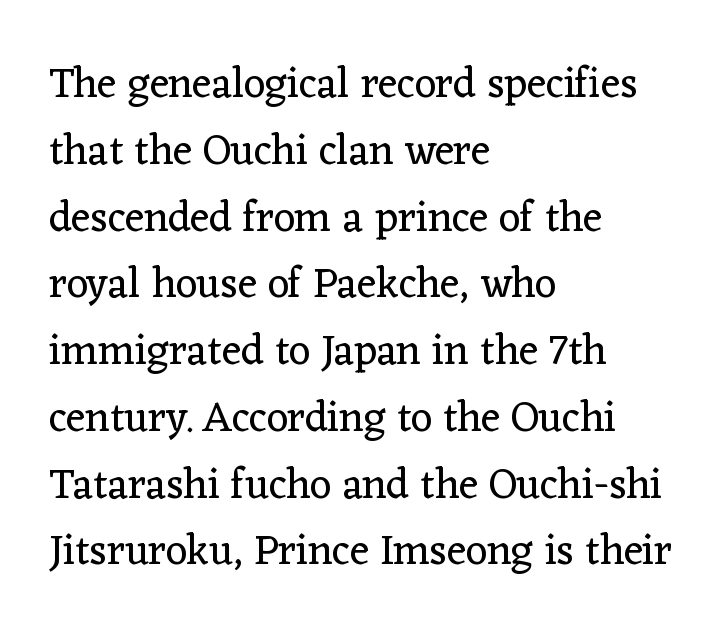
The image shows 42 px regular-weight serif type, upright; set left-aligned, normal line spacing (1.59x), normal letter spacing, not underlined; low stroke contrast and a medium x-height.
